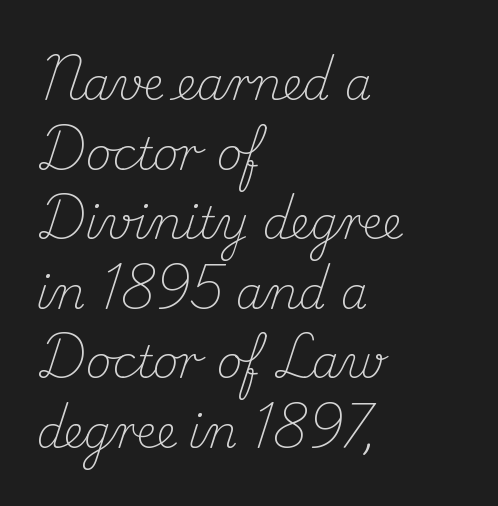
Q: Is the text bold? A: No.
Q: Is the text italic (slanted)? A: Yes.
Q: Is the typeface a serif or a sans-serif typeface? A: Serif.
Q: Is the text underlined? A: No.
Q: How is the paragraph aligned? A: Left-aligned.
Q: Is the spacing between letters normal or unusually wide? A: Normal.
Q: Is the spacing between lines tight, normal or loose? A: Normal.
Q: Width (condensed, normal, or wide)? A: Normal.
Q: Stroke contrast? A: Medium.
Q: x-height? A: Small.
Q: Monospaced? A: No.
